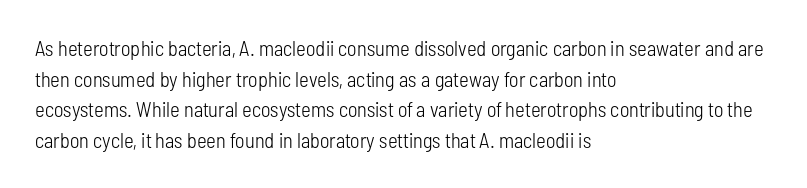
{"italic": "no", "bold": "no", "underline": "no", "align": "left", "line_spacing": "normal", "line_spacing_ratio": 1.46, "letter_spacing": "normal", "letter_spacing_em": 0.0, "glyph_px": 21}
